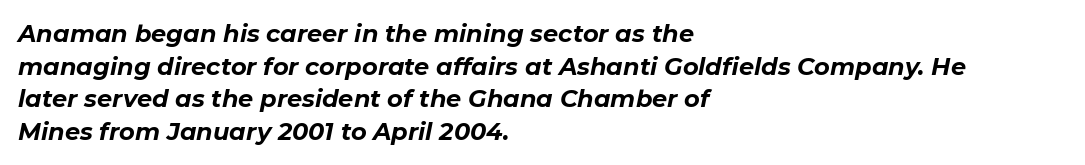
{"italic": "yes", "lean": "right", "slant_degrees": 11, "bold": "yes", "underline": "no", "align": "left", "line_spacing": "normal", "line_spacing_ratio": 1.36, "letter_spacing": "normal", "letter_spacing_em": 0.0, "glyph_px": 24}
